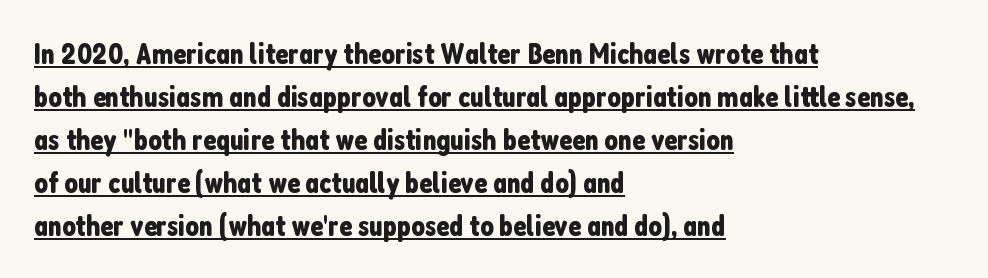
{"serif": "no", "italic": "no", "width": "condensed", "stroke_contrast": "low", "x_height": "medium", "monospaced": "no", "underline": "yes", "align": "left", "line_spacing": "normal", "line_spacing_ratio": 1.43, "letter_spacing": "normal", "letter_spacing_em": 0.0, "glyph_px": 30}
